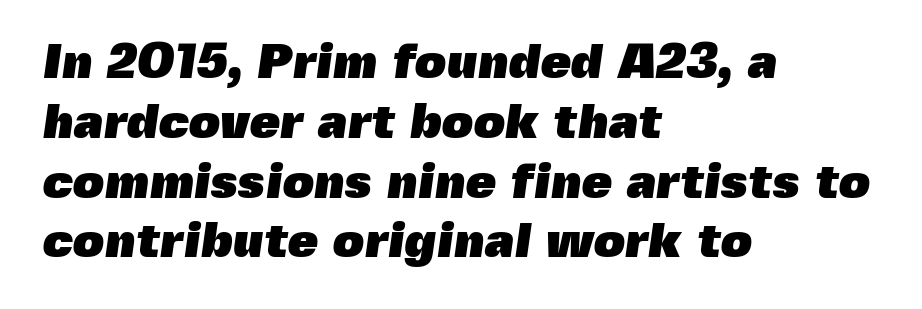
The glyphs in this specimen are sans serif. The letters are bold, with thick, heavy strokes. Short and long lines alike share a common starting point at left. The zone under the glyphs is completely vacant. Observe the ordinary spacing: letters are neighbours, not strangers.
